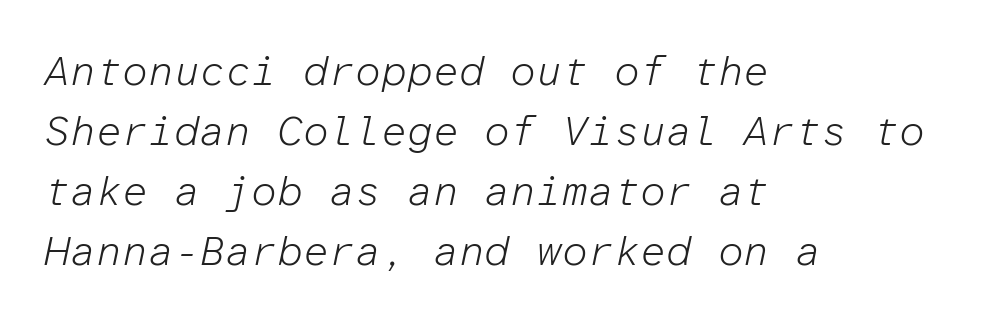
Reading down the block, your eye returns to a fixed left position each line. Whoever set this chose a conventional vertical rhythm. The gaps between neighbouring characters are ordinary and unremarkable. Every character sits at an angle, as italics do. No word sits above an underline.
